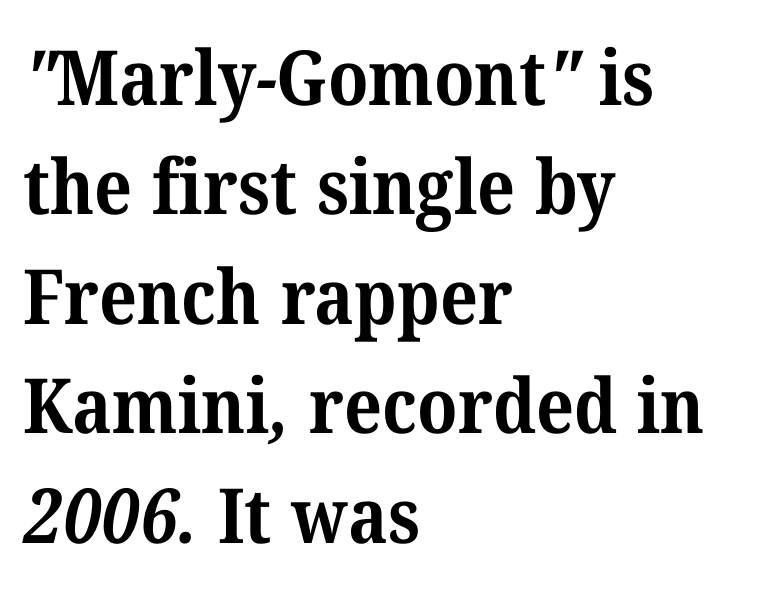
Caption: bold face, heavy strokes. Do the characters align in a grid? No, the font is proportional. Honestly, the row spacing looks completely unremarkable. The gaps between neighbouring characters are ordinary and unremarkable. This rendering uses left alignment, leaving the right contour irregular.
